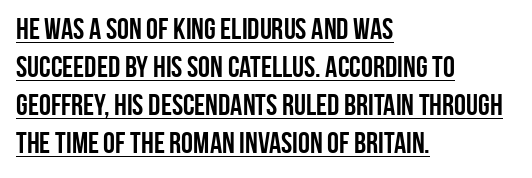
The image shows 30 px semibold, condensed sans-serif type, upright; set left-aligned, normal line spacing (1.27x), normal letter spacing, underlined; low stroke contrast and a large x-height.
